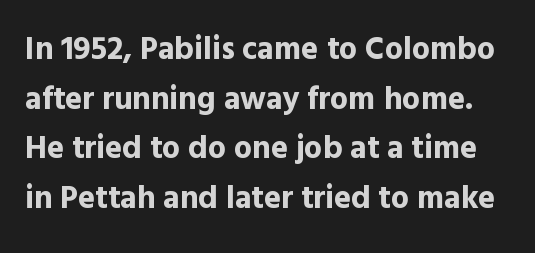
Note: no serifs on the glyphs. Lines of text with bare space underneath. Strong, thick strokes mark this as bold type. These lines are rendered in a variable-pitch font. Tracking value appears to be zero — textbook default spacing. This is the regular roman posture of the typeface.
